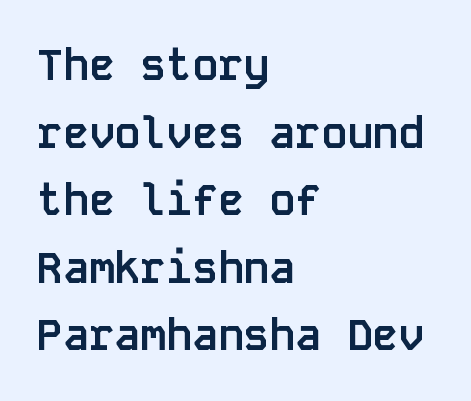
The space beneath each line is pristine and unruled. Font category for this specimen: sans-serif. Horizontally, the lines are justified to the leading edge only. Note the uniform advance width — an 'i' takes as much space as an 'm'. The sample has been set heavy, in full bold.
